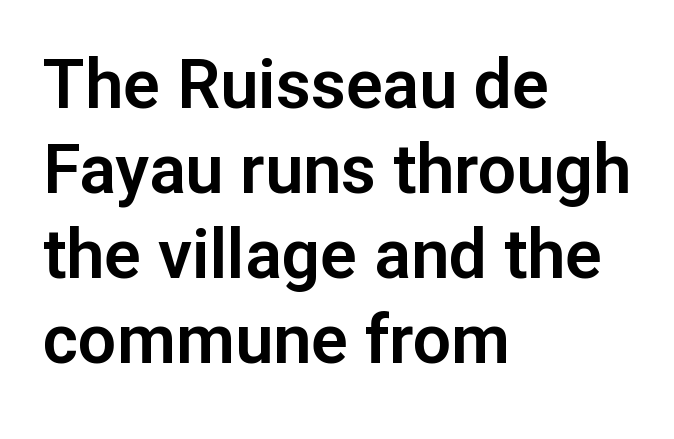
Q: Is the text italic (slanted)? A: No, it is upright.
Q: Is the typeface a serif or a sans-serif typeface? A: Sans-serif.
Q: Is the text underlined? A: No.
Q: How is the paragraph aligned? A: Left-aligned.
Q: Is the spacing between letters normal or unusually wide? A: Normal.
Q: Is the spacing between lines tight, normal or loose? A: Normal.
Q: Width (condensed, normal, or wide)? A: Normal.
Q: Stroke contrast? A: Low.
Q: x-height? A: Medium.
Q: Monospaced? A: No.
